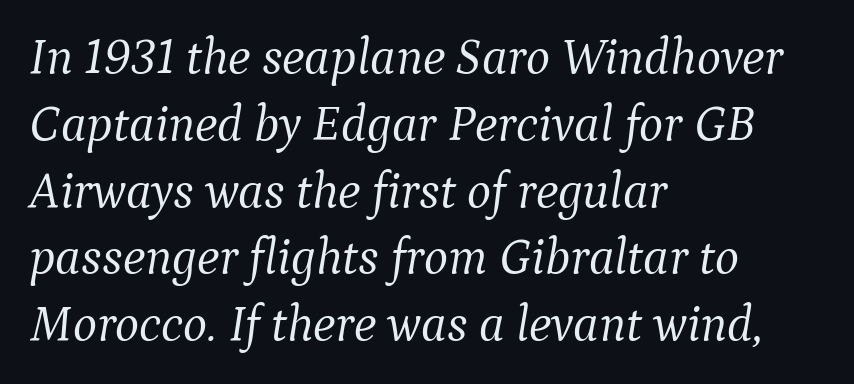
{"serif": "yes", "italic": "yes", "lean": "right", "slant_degrees": 9, "bold": "no", "weight": "light", "width": "normal", "stroke_contrast": "medium", "x_height": "medium", "monospaced": "no", "underline": "no", "align": "left", "line_spacing": "normal", "line_spacing_ratio": 1.31, "letter_spacing": "normal", "letter_spacing_em": 0.0, "glyph_px": 51}
